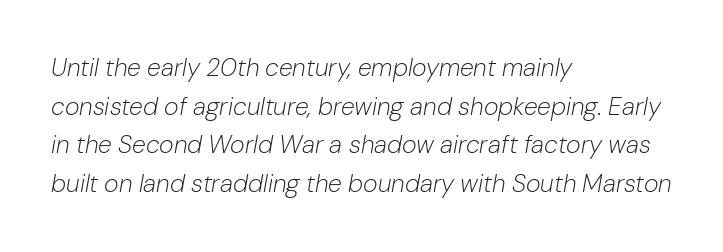
Is the block centered? No — it sits flush against the left margin. The passage shown is not underscored anywhere. When letters slant like this, we call the style italic. Characters follow at the spacing the type designer built in.
